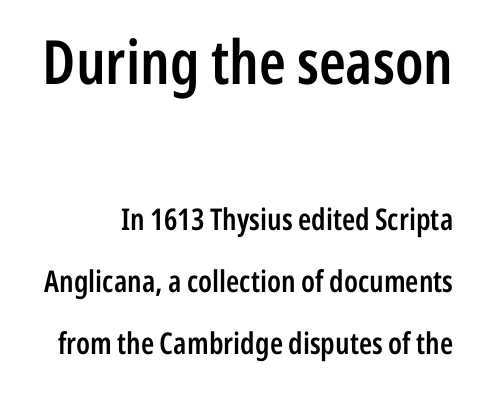
Q: Is the text bold? A: Semi-bold.
Q: Is the text italic (slanted)? A: No, it is upright.
Q: Is the typeface a serif or a sans-serif typeface? A: Sans-serif.
Q: Is the text underlined? A: No.
Q: Is the spacing between letters normal or unusually wide? A: Normal.
Q: Is the spacing between lines tight, normal or loose? A: Loose.
Q: Which block of text is set in a larger size, the first (top) or the second (bottom)? A: The first (top) one.
Q: Width (condensed, normal, or wide)? A: Condensed.
Q: Stroke contrast? A: Low.
Q: x-height? A: Medium.
Q: Monospaced? A: No.
